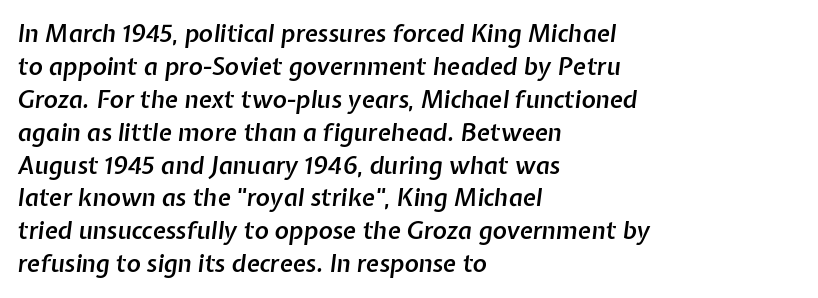
Q: Is the text bold? A: Semi-bold.
Q: Is the text italic (slanted)? A: Yes, it leans right by about 7 degrees.
Q: Is the text underlined? A: No.
Q: How is the paragraph aligned? A: Left-aligned.
Q: Is the spacing between letters normal or unusually wide? A: Normal.
Q: Is the spacing between lines tight, normal or loose? A: Normal.
